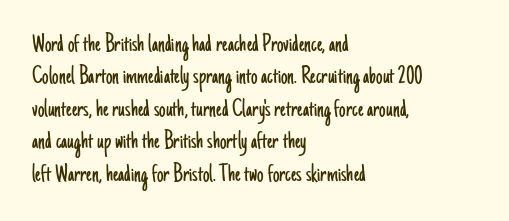
Line spacing here is normal. Nobody touched the tracking dial on this one. Quick note: underline off. Designer's note — italics off, roman on. The lines are quadded left.
